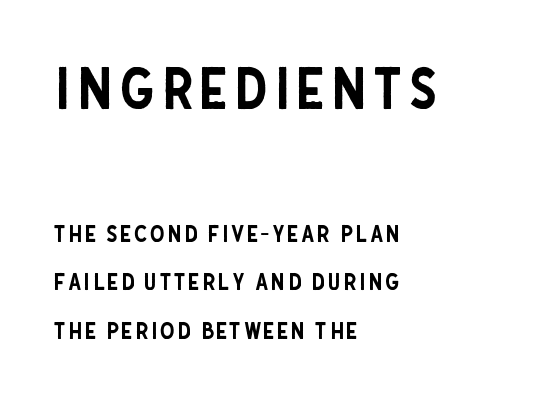
The passage shown is typed in a proportional face where columns would drift. Here the first block reads like a headline and the second like body copy. The axis of the letterforms is exactly vertical. Each new line begins a long way beneath the previous one.
